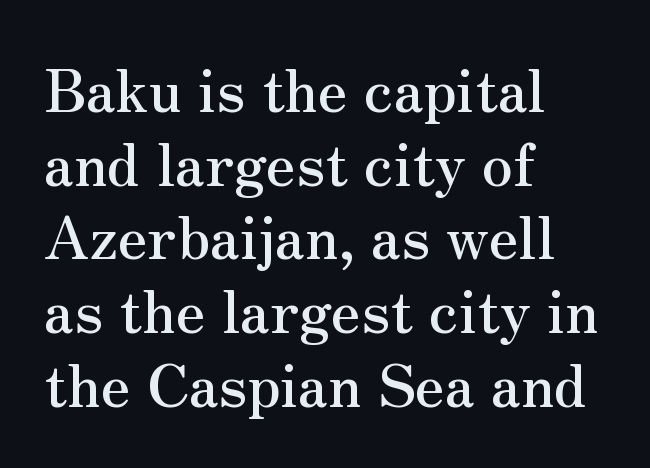
{"serif": "yes", "italic": "no", "width": "normal", "stroke_contrast": "medium", "x_height": "small", "monospaced": "no", "underline": "no", "align": "left", "line_spacing": "normal", "line_spacing_ratio": 1.27, "letter_spacing": "normal", "letter_spacing_em": 0.0, "glyph_px": 58}
